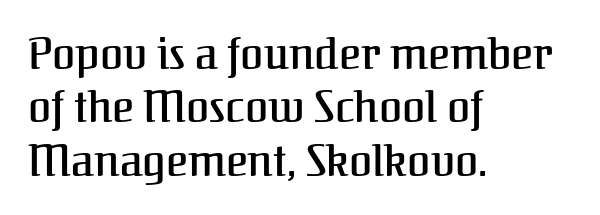
Q: Is the text italic (slanted)? A: No, it is upright.
Q: Is the typeface a serif or a sans-serif typeface? A: Serif.
Q: Is the text underlined? A: No.
Q: How is the paragraph aligned? A: Left-aligned.
Q: Is the spacing between letters normal or unusually wide? A: Normal.
Q: Is the spacing between lines tight, normal or loose? A: Normal.
Q: Width (condensed, normal, or wide)? A: Normal.
Q: Stroke contrast? A: Medium.
Q: x-height? A: Medium.
Q: Monospaced? A: No.
